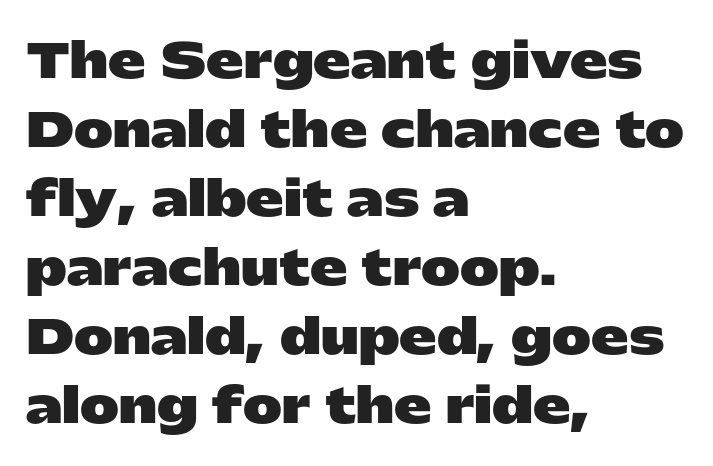
These lines keep a tight, regular rhythm from letter to letter. Posture: vertical. Each row of text sits above clean, open space. Here the designer chose a conventional face with non-uniform glyph widths. Emphasis by weight is at full strength: bold.
